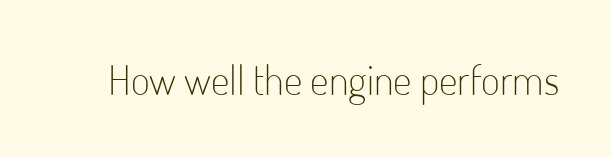
The letters advance in unequal steps, a hallmark of proportional type. Nobody touched the tracking dial on this one. This is roman type, the default non-slanted kind. Underline: absent. Regarding serifs, this sample does without them.
